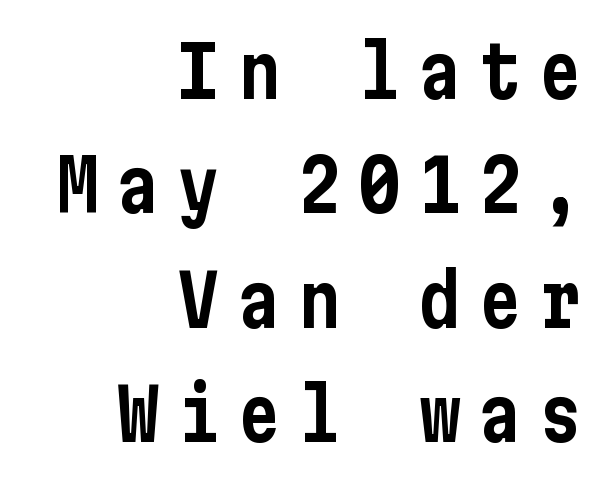
Substantial extra tracking has been applied to these lines. Notice how the passage keeps a crisp vertical edge on the right only. The lines sit at an ordinary, default distance from one another. Serif or sans? Sans — the stroke terminals are bare. Is there any slant? The stems are plumb.
